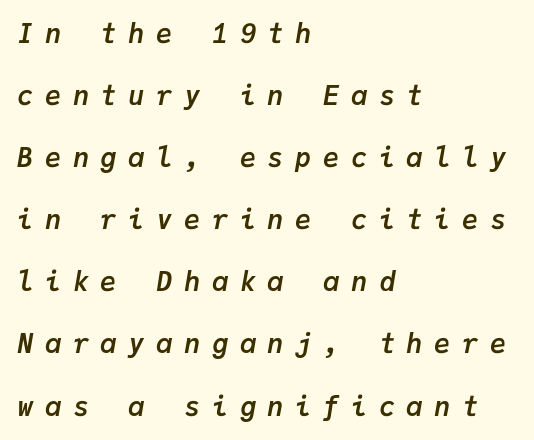
{"italic": "yes", "lean": "right", "slant_degrees": 9, "bold": "yes", "underline": "no", "align": "left", "line_spacing": "loose", "line_spacing_ratio": 2.3, "letter_spacing": "wide", "letter_spacing_em": 0.43, "glyph_px": 27}
